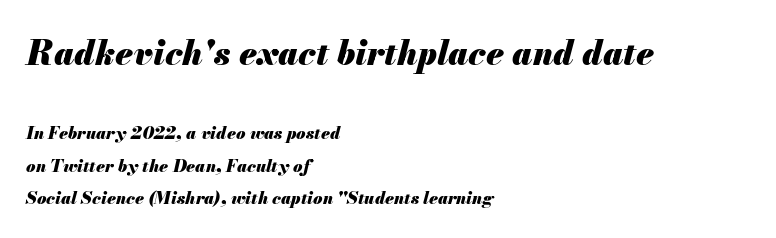
Caption: standard tracking, unaltered. The upper block of text is set noticeably larger than the block beneath it. Line beginnings align vertically; line endings do not. Reading down the column, the eye jumps a long way to each next line. The rendering uses natural spacing where letterforms have individual widths. The glyphs look as if they've been sheared to an angle.
